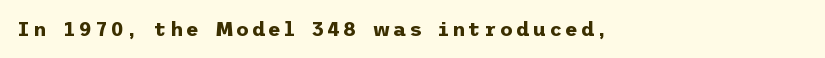
The image shows 20 px bold type, upright; set left-aligned, not underlined.
